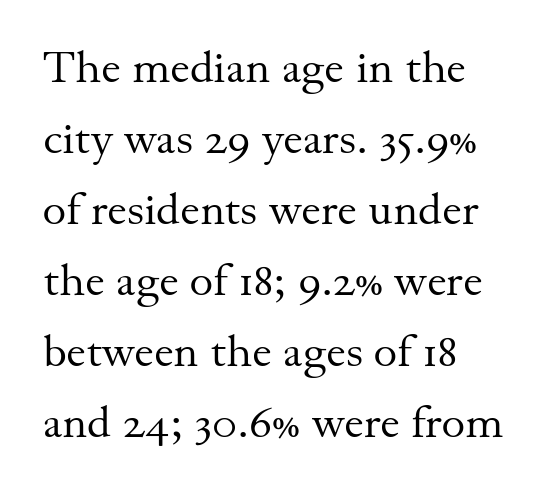
Vertical strokes here are truly vertical. The passage shown is typed in a proportional face where columns would drift. Is there much room between lines? A standard amount, neither cramped nor airy. This sample is left-justified, so line endings fall wherever the words run out. Just letters on the line, the space beneath them empty.
